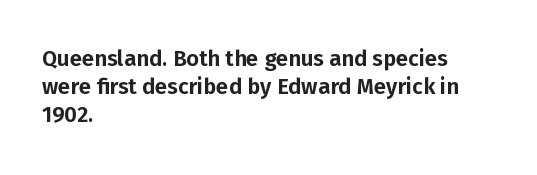
The image shows 22 px text type, upright; set left-aligned, normal line spacing (1.27x), normal letter spacing, not underlined.
